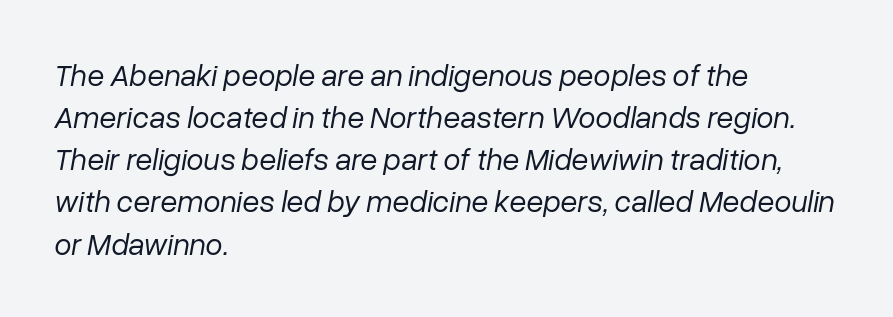
{"italic": "yes", "lean": "right", "slant_degrees": 10, "bold": "no", "weight": "regular", "width": "normal", "stroke_contrast": "low", "x_height": "medium", "monospaced": "no", "underline": "no", "align": "left", "line_spacing": "normal", "line_spacing_ratio": 1.36, "letter_spacing": "normal", "letter_spacing_em": 0.0, "glyph_px": 31}
